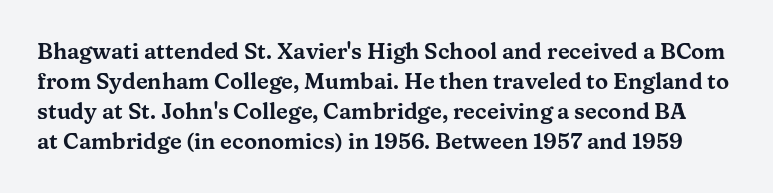
Words float on clear page, feet unadorned. Regular leading. When letters stand straight like this, we call the style roman or upright. Nothing unusual about the tracking: characters are spaced as the font intends.
